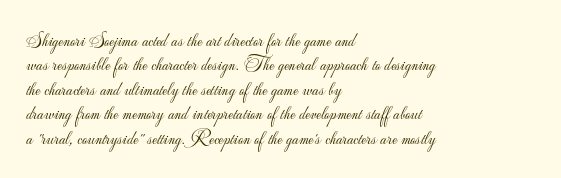
Q: Is the text bold? A: No.
Q: Is the text italic (slanted)? A: Yes.
Q: Is the text underlined? A: No.
Q: How is the paragraph aligned? A: Left-aligned.
Q: Is the spacing between letters normal or unusually wide? A: Normal.
